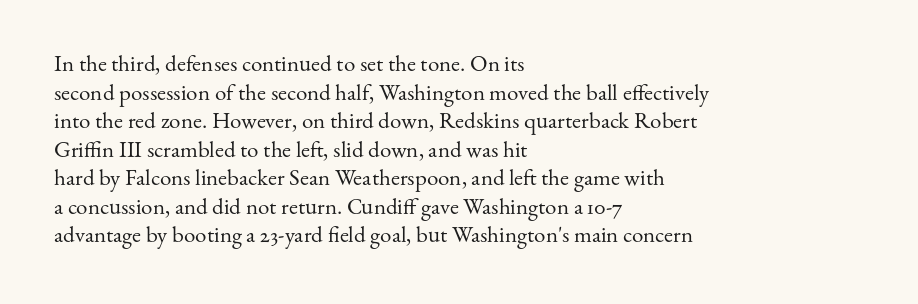
Beneath every word, the page is bare. On a weight scale, this lands at 450 or below. Look at the tracking — it's just the regular setting, nothing added. The typesetter chose a ragged-right arrangement here. Upright lettering throughout.
